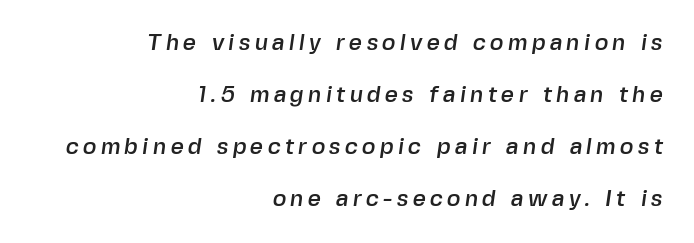
The lines in this sample share a right terminus and differ only in where they begin. Just letters on the line, the space beneath them empty. The vertical gap from one line to the next is large.
